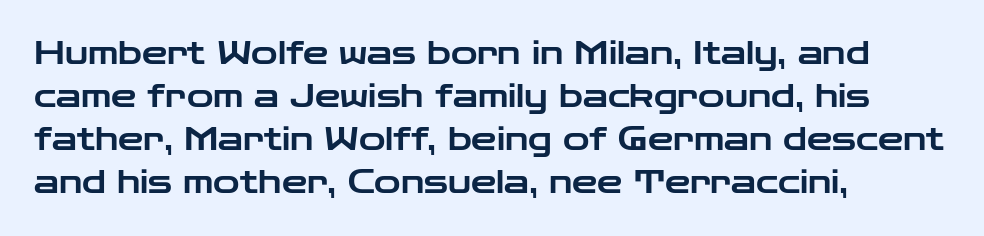
{"serif": "no", "italic": "no", "width": "wide", "stroke_contrast": "low", "x_height": "medium", "monospaced": "no", "underline": "no", "align": "left", "line_spacing": "normal", "line_spacing_ratio": 1.34, "letter_spacing": "normal", "letter_spacing_em": 0.0, "glyph_px": 32}
